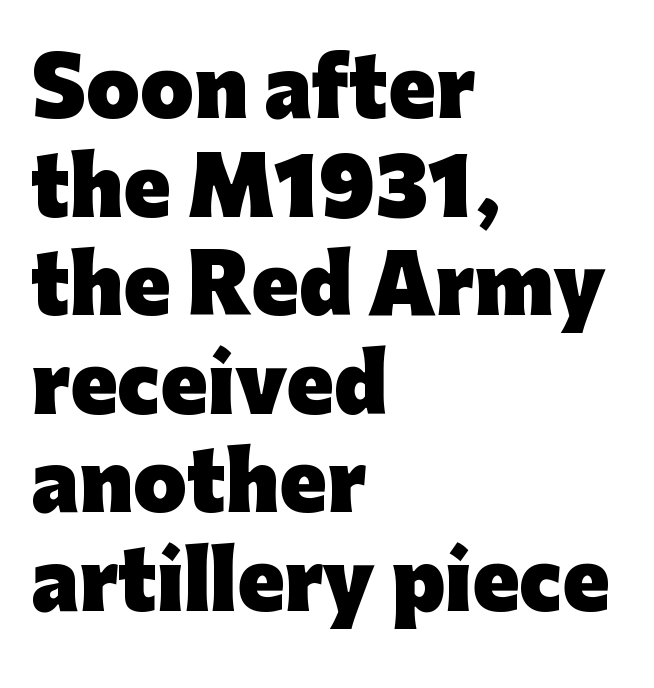
{"serif": "no", "italic": "no", "bold": "yes", "weight": "heavy", "width": "normal", "stroke_contrast": "low", "x_height": "medium", "monospaced": "no", "underline": "no", "align": "left", "line_spacing": "normal", "line_spacing_ratio": 1.28, "letter_spacing": "normal", "letter_spacing_em": 0.0, "glyph_px": 77}
